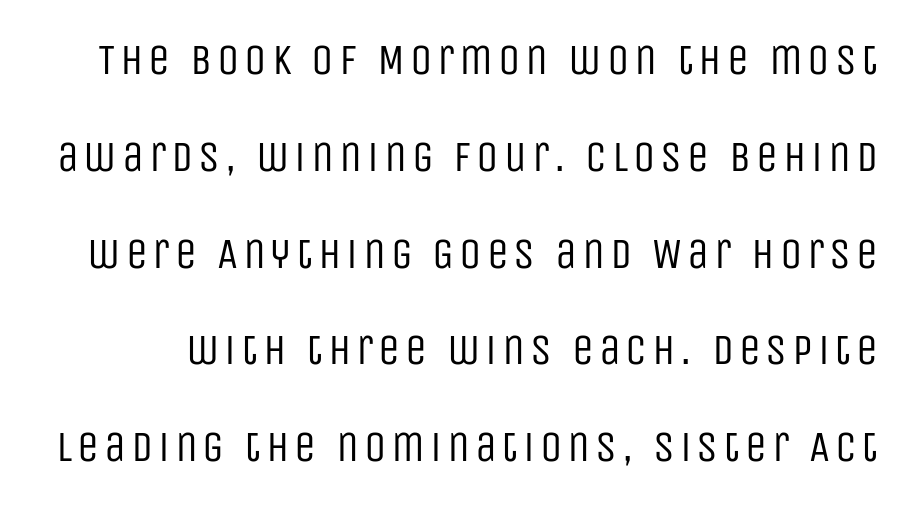
{"serif": "no", "italic": "no", "bold": "no", "weight": "regular", "width": "condensed", "stroke_contrast": "low", "x_height": "large", "monospaced": "no", "underline": "no", "line_spacing": "loose", "line_spacing_ratio": 2.2, "glyph_px": 44}
